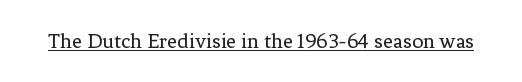
{"italic": "no", "bold": "no", "underline": "yes", "letter_spacing": "normal", "letter_spacing_em": 0.0, "glyph_px": 22}
